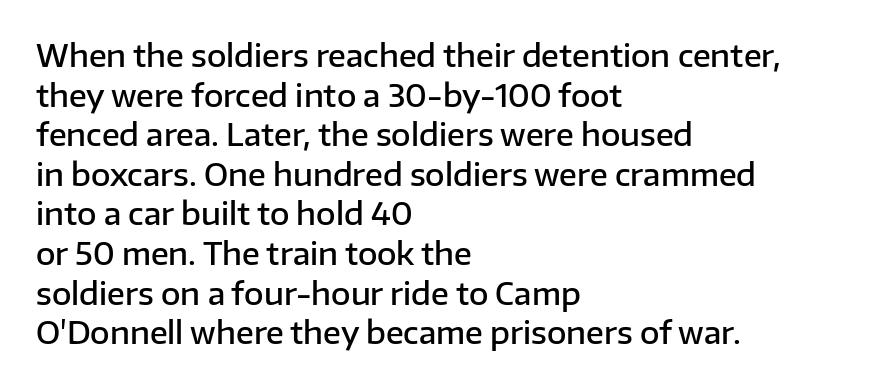
The image shows 30 px semibold sans-serif type, upright; set left-aligned, normal line spacing (1.32x), normal letter spacing, not underlined; low stroke contrast and a medium x-height.
